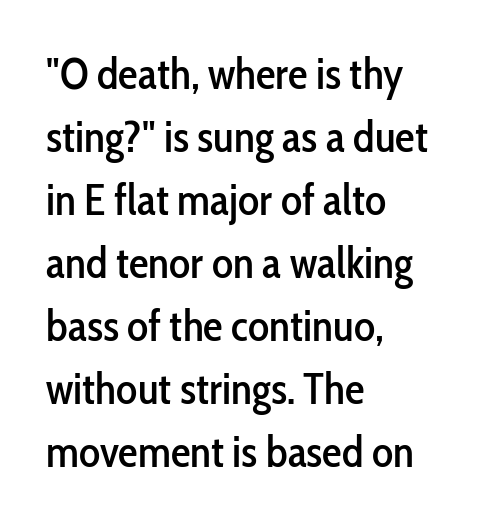
{"serif": "no", "italic": "no", "width": "condensed", "stroke_contrast": "low", "x_height": "medium", "monospaced": "no", "underline": "no", "align": "left", "line_spacing": "normal", "line_spacing_ratio": 1.43, "letter_spacing": "normal", "letter_spacing_em": 0.0, "glyph_px": 44}
